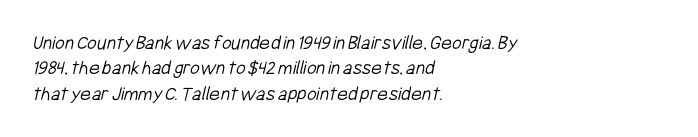
{"bold": "no", "underline": "no", "align": "left", "line_spacing_ratio": 1.21, "letter_spacing": "normal", "letter_spacing_em": 0.0, "glyph_px": 21}
